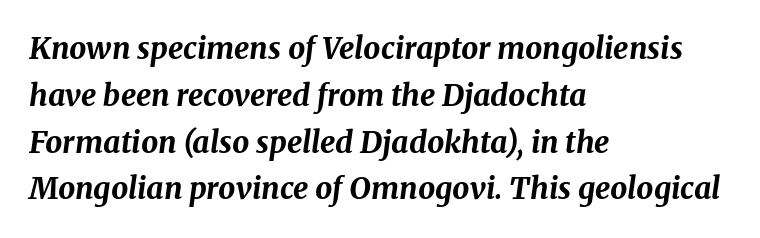
{"italic": "yes", "lean": "right", "slant_degrees": 8, "bold": "yes", "weight": "bold", "width": "normal", "stroke_contrast": "medium", "x_height": "medium", "monospaced": "no", "underline": "no", "align": "left", "line_spacing": "normal", "line_spacing_ratio": 1.56, "letter_spacing": "normal", "letter_spacing_em": 0.0, "glyph_px": 30}
